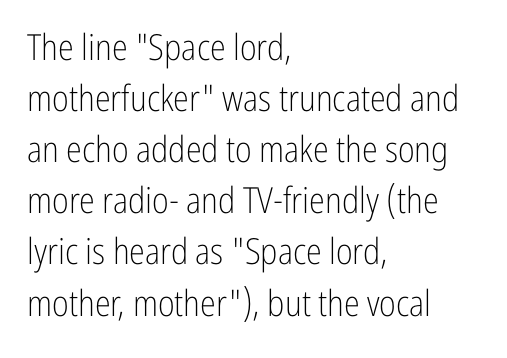
The specimen reads as upright at a glance. Is the stroke heavy? The answer is a plain regular-or-lighter. This block has exactly the height ordinary leading produces. Every row of glyphs begins at an identical x-position on the left. Do the characters align in a grid? No, the font is proportional. You could call the tracking neutral — neither tight nor loose.
